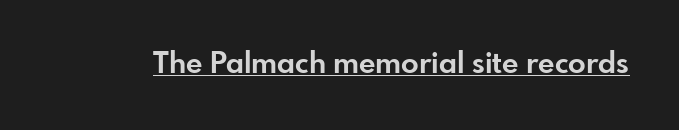
{"serif": "no", "italic": "no", "bold": "yes", "weight": "bold", "width": "normal", "stroke_contrast": "low", "x_height": "small", "monospaced": "no", "underline": "yes", "letter_spacing": "normal", "letter_spacing_em": 0.0, "glyph_px": 29}
